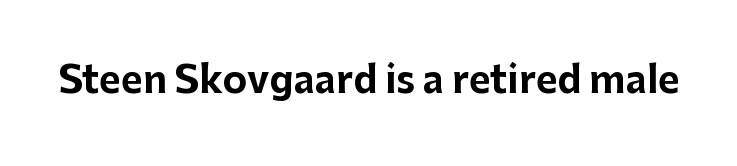
{"serif": "no", "italic": "no", "bold": "yes", "weight": "bold", "width": "normal", "stroke_contrast": "low", "x_height": "medium", "monospaced": "no", "underline": "no", "letter_spacing": "normal", "letter_spacing_em": 0.0, "glyph_px": 37}
